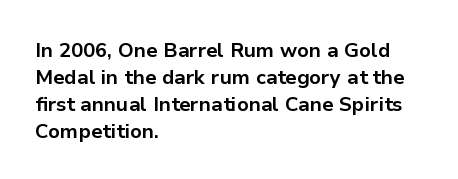
{"italic": "no", "bold": "yes", "underline": "no", "align": "left", "line_spacing": "normal", "line_spacing_ratio": 1.35, "letter_spacing": "normal", "letter_spacing_em": 0.0, "glyph_px": 20}
